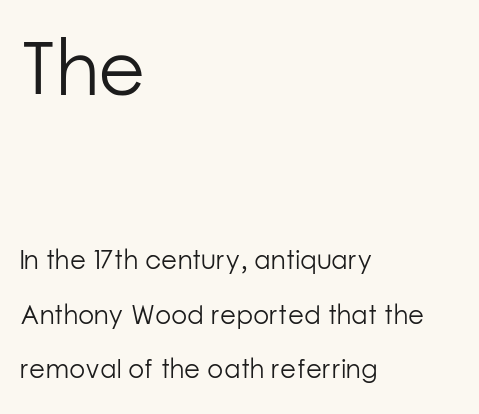
The image shows 77 px light sans-serif type, upright; set left-aligned, loose line spacing (2.1x), normal letter spacing, not underlined; the first (top) block is 2.96x larger; low stroke contrast and a medium x-height.
